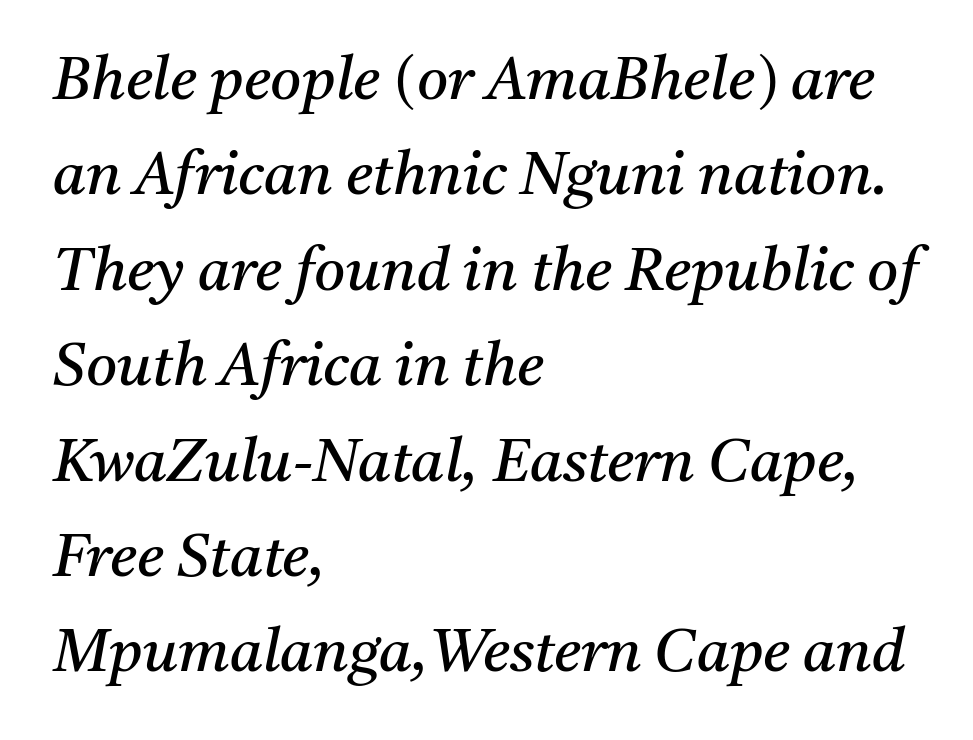
{"serif": "yes", "italic": "yes", "lean": "right", "slant_degrees": 11, "bold": "no", "weight": "regular", "width": "normal", "stroke_contrast": "medium", "x_height": "medium", "monospaced": "no", "underline": "no", "align": "left", "line_spacing": "normal", "line_spacing_ratio": 1.59, "letter_spacing": "normal", "letter_spacing_em": 0.0, "glyph_px": 60}
